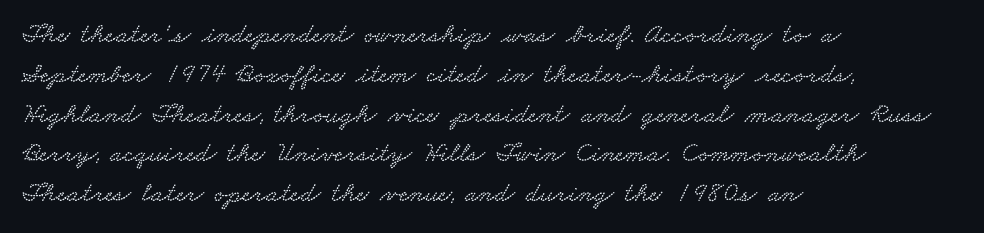
{"serif": "yes", "width": "wide", "stroke_contrast": "low", "x_height": "small", "monospaced": "no", "underline": "no", "align": "left", "line_spacing": "normal", "line_spacing_ratio": 1.42, "letter_spacing": "normal", "letter_spacing_em": 0.0, "glyph_px": 28}
